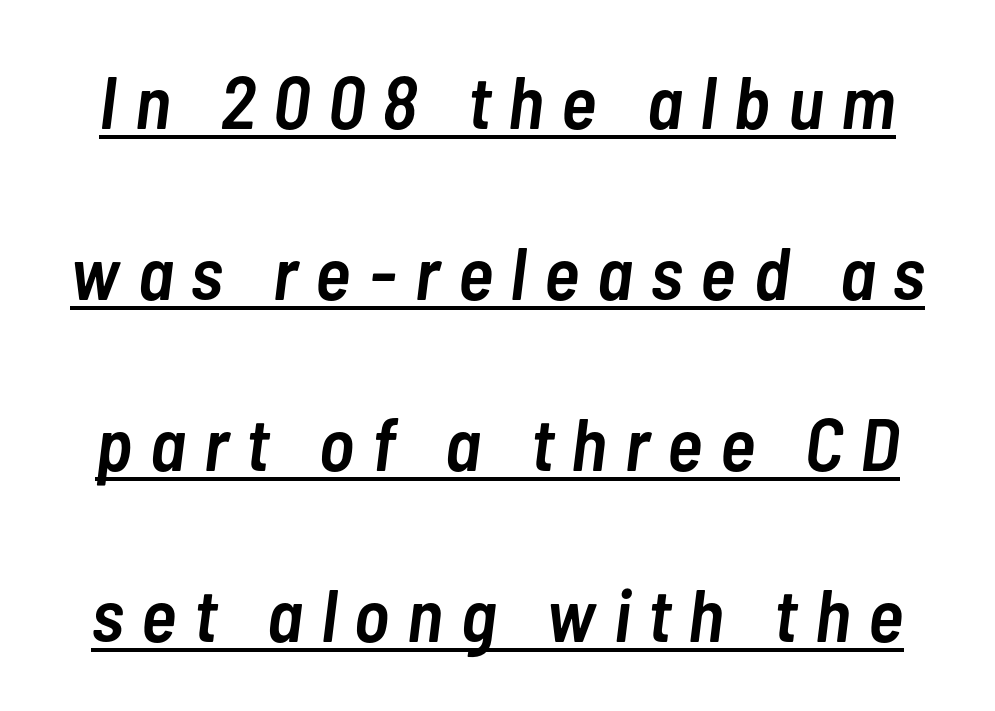
The image shows 75 px semibold, condensed type, italic (leaning right); set loose line spacing (2.28x), unusually wide letter spacing (+0.24 em), underlined; low stroke contrast and a medium x-height.
